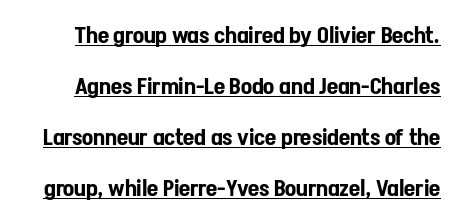
The image shows 23 px text type, upright; set loose line spacing (2.22x), normal letter spacing, underlined.
